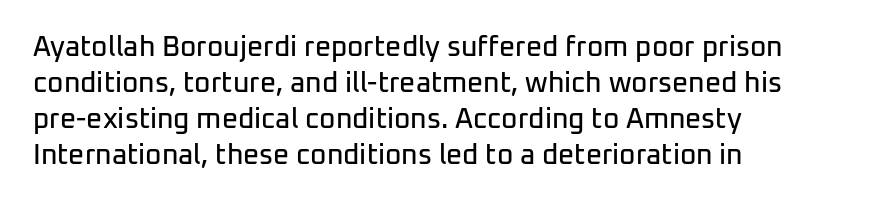
These lines sit exactly where default settings would place them. Plain, unruled lines of type. Compared with typical body copy, the letter spacing here is the same. You can tell from the bare stems that sans-serif type was used. Tall strokes in this sample are plumb rather than angled. If you drew a ruler down the left edge, every line would touch it.
